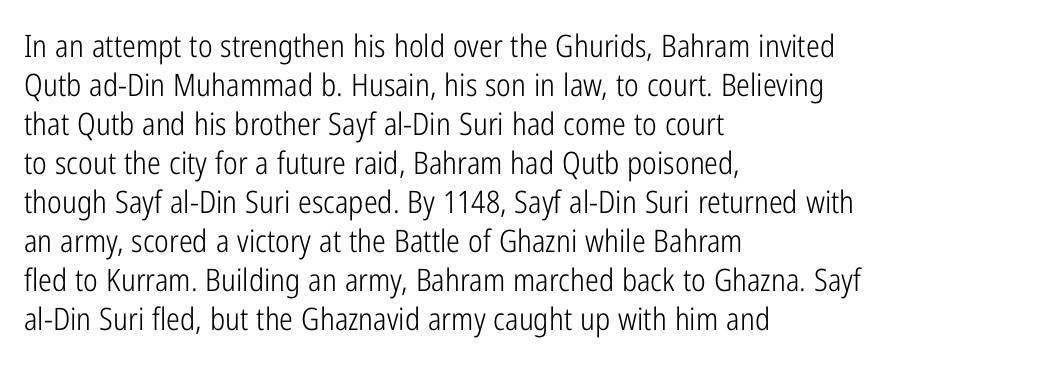
{"serif": "no", "italic": "no", "bold": "no", "weight": "light", "width": "condensed", "stroke_contrast": "low", "x_height": "medium", "monospaced": "no", "underline": "no", "align": "left", "line_spacing": "normal", "line_spacing_ratio": 1.26, "letter_spacing": "normal", "letter_spacing_em": 0.0, "glyph_px": 31}
